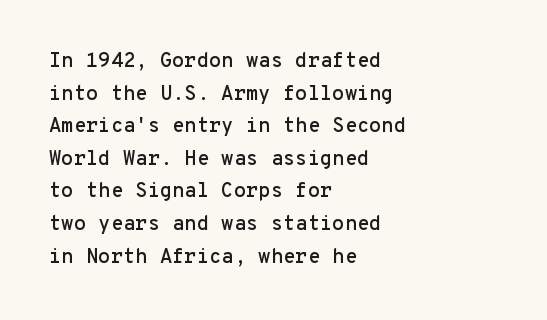
The image shows 20 px text type, upright; set left-aligned, normal line spacing (1.63x), normal letter spacing, not underlined.
